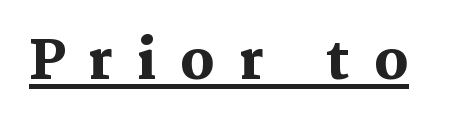
Q: Is the text bold? A: Yes.
Q: Is the text italic (slanted)? A: No, it is upright.
Q: Is the typeface a serif or a sans-serif typeface? A: Serif.
Q: Is the text underlined? A: Yes.
Q: Is the spacing between letters normal or unusually wide? A: Unusually wide.
Q: Width (condensed, normal, or wide)? A: Normal.
Q: Stroke contrast? A: Medium.
Q: x-height? A: Medium.
Q: Monospaced? A: No.
